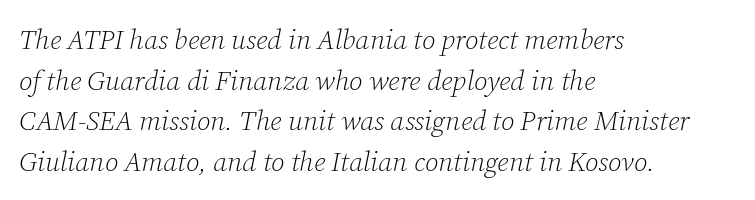
The image shows 28 px light serif type, italic (leaning right); set left-aligned, normal line spacing (1.45x), normal letter spacing, not underlined; low stroke contrast and a medium x-height.
